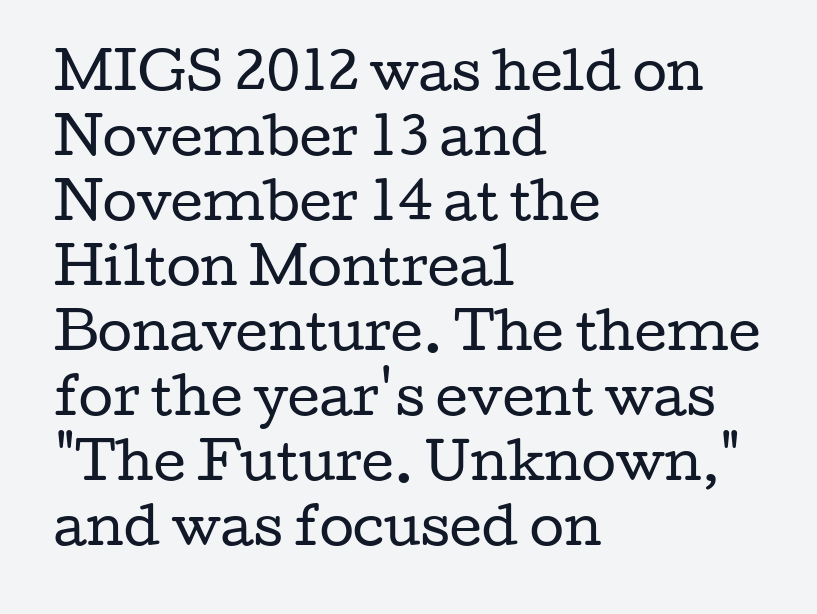
Q: Is the text bold? A: No.
Q: Is the text italic (slanted)? A: No, it is upright.
Q: Is the typeface a serif or a sans-serif typeface? A: Serif.
Q: Is the text underlined? A: No.
Q: How is the paragraph aligned? A: Left-aligned.
Q: Is the spacing between letters normal or unusually wide? A: Normal.
Q: Is the spacing between lines tight, normal or loose? A: Normal.
Q: Width (condensed, normal, or wide)? A: Wide.
Q: Stroke contrast? A: Low.
Q: x-height? A: Medium.
Q: Monospaced? A: No.
